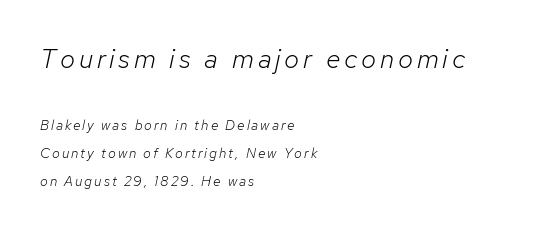
Bare-footed words on every line. Every row of glyphs begins at an identical x-position on the left. Summary of weight: not heavy and not bold. The first block has been scaled up relative to the second. Italic? Definitely — the glyphs are oblique. A great deal of white space separates one row of letters from the next.
